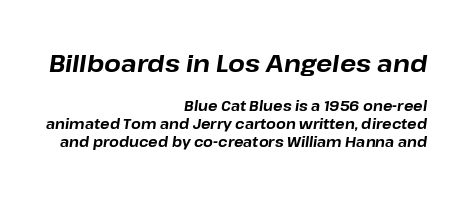
Q: Is the text bold? A: Yes.
Q: Is the text italic (slanted)? A: Yes, it leans right by about 8 degrees.
Q: Is the text underlined? A: No.
Q: How is the paragraph aligned? A: Right-aligned.
Q: Is the spacing between letters normal or unusually wide? A: Normal.
Q: Is the spacing between lines tight, normal or loose? A: Normal.
Q: Which block of text is set in a larger size, the first (top) or the second (bottom)? A: The first (top) one.
